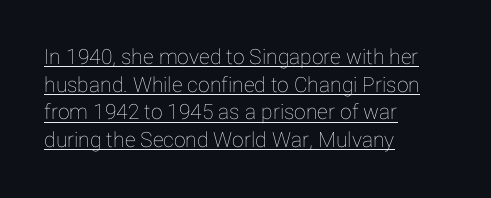
The gaps between neighbouring characters are ordinary and unremarkable. Posture: upright roman. Leading matches the norm, producing a regular column. A classic flush-left, rag-right setting is used for this passage.
